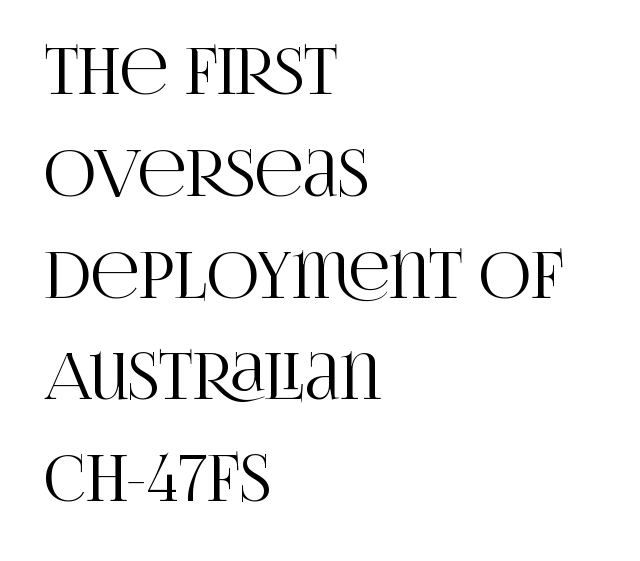
Q: Is the text italic (slanted)? A: No, it is upright.
Q: Is the typeface a serif or a sans-serif typeface? A: Serif.
Q: Is the text underlined? A: No.
Q: How is the paragraph aligned? A: Left-aligned.
Q: Is the spacing between letters normal or unusually wide? A: Normal.
Q: Is the spacing between lines tight, normal or loose? A: Normal.
Q: Width (condensed, normal, or wide)? A: Condensed.
Q: Stroke contrast? A: High.
Q: x-height? A: Large.
Q: Monospaced? A: No.
